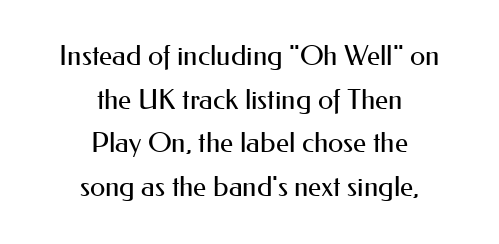
You can tell from the bare stems that sans-serif type was used. These glyphs show unthickened strokes, regular width or finer. The lettering stays uniformly vertical, giving the passage a roman look. The type is set solid horizontally, with unmodified tracking.
